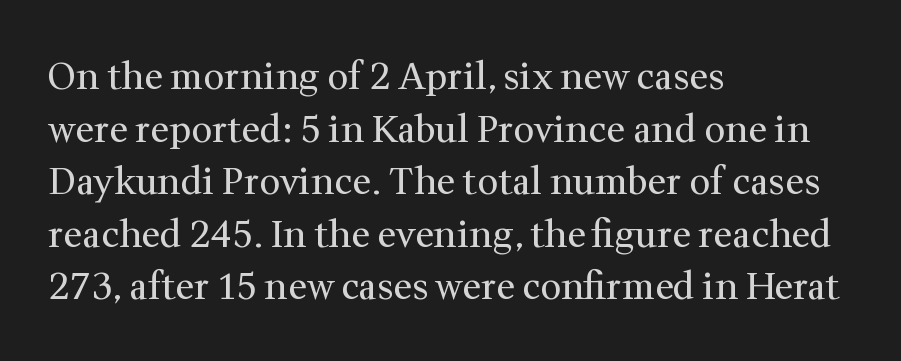
Glyph-to-glyph distance matches everyday printed text. Weight class: somewhere from thin through regular. Glance below the letters and you will spot only blank space. It's the straight-up-and-down kind of type. Here the designer chose a conventional face with non-uniform glyph widths.
